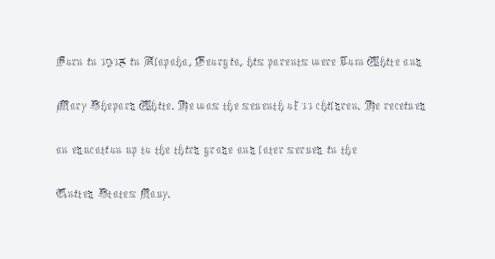
The image shows 30 px thin, condensed type, upright; set left-aligned, normal line spacing (1.47x), normal letter spacing, not underlined; a medium x-height.
